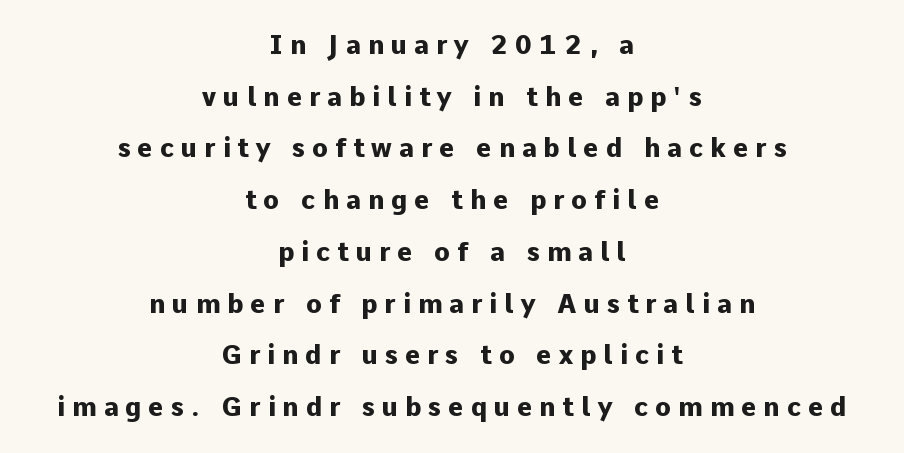
You can tell it's not italic because the verticals are truly vertical. The strip under each line holds only bare page. Look at the stroke-to-counter ratio: heavy, a bold. A student would call this center alignment; a typographer would say set centered. Is there much room between lines? Yes — plenty of vertical air separates them.
